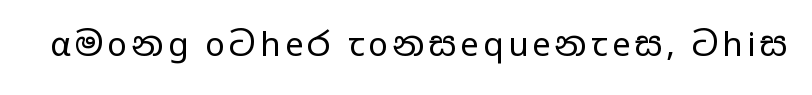
The image shows 33 px regular-weight, wide sans-serif type, upright; set not underlined; low stroke contrast and a medium x-height.
